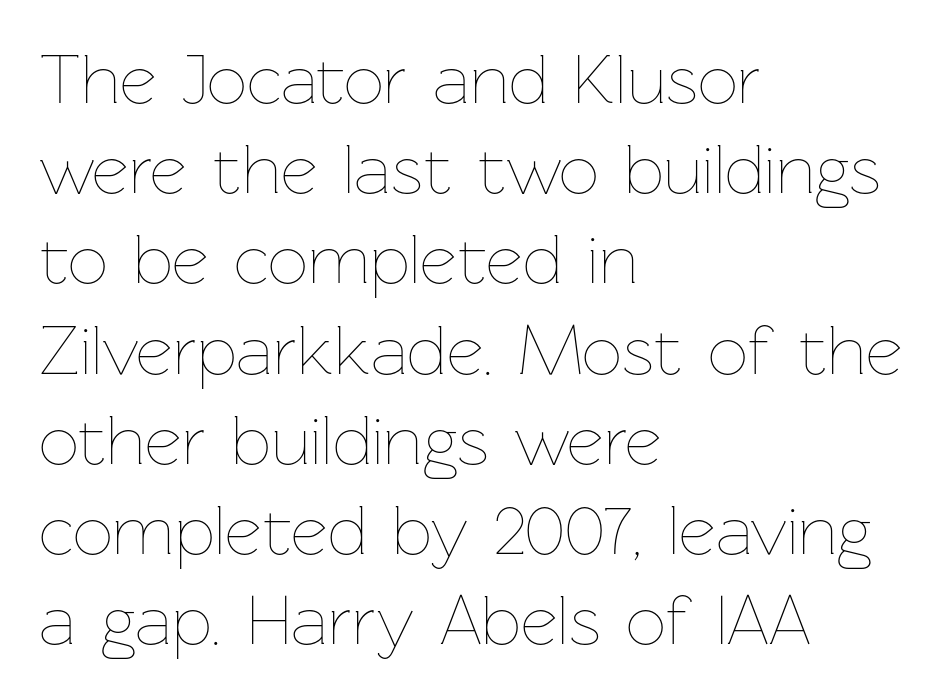
A quiet, ordinary-to-light weight characterises the typeface. The lettering stays uniformly vertical, giving the passage a roman look. Whoever set this chose a conventional vertical rhythm. Line beginnings align vertically; line endings do not. Beneath every word, the page is bare. Proportional: the letters do not fall into vertical columns.
